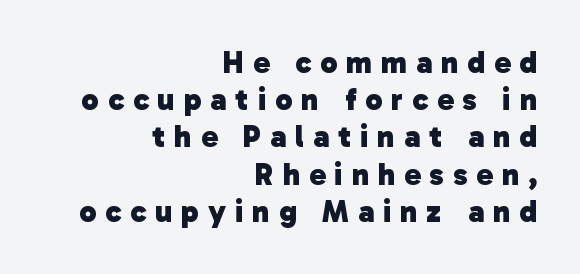
Q: Is the text bold? A: Yes.
Q: Is the typeface a serif or a sans-serif typeface? A: Sans-serif.
Q: Is the text underlined? A: No.
Q: How is the paragraph aligned? A: Right-aligned.
Q: Is the spacing between letters normal or unusually wide? A: Unusually wide.
Q: Width (condensed, normal, or wide)? A: Normal.
Q: Stroke contrast? A: Low.
Q: x-height? A: Medium.
Q: Monospaced? A: No.
